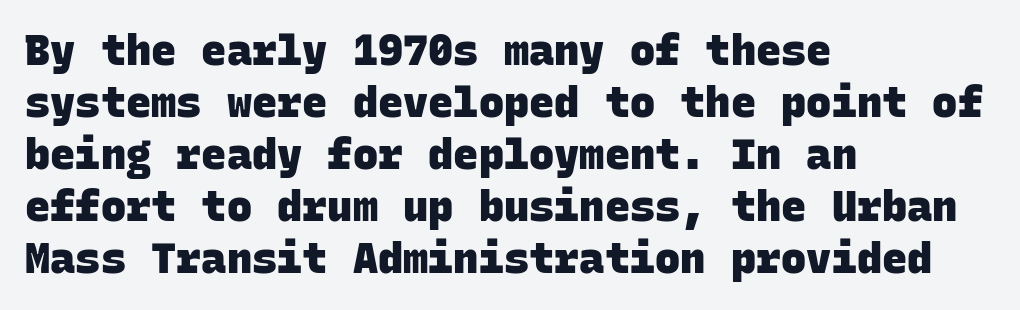
Q: Is the text bold? A: Yes.
Q: Is the typeface a serif or a sans-serif typeface? A: Sans-serif.
Q: Is the text underlined? A: No.
Q: How is the paragraph aligned? A: Left-aligned.
Q: Is the spacing between letters normal or unusually wide? A: Normal.
Q: Width (condensed, normal, or wide)? A: Normal.
Q: Stroke contrast? A: Low.
Q: x-height? A: Large.
Q: Monospaced? A: Yes.
